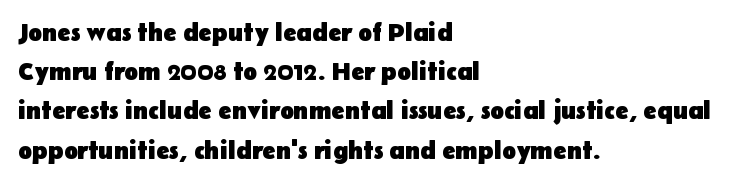
There is no visible air inserted between adjacent glyphs. This sample is left-justified, so line endings fall wherever the words run out. Normally led — the rows are evenly, conventionally spaced. The lettering holds an erect, upright posture throughout.
